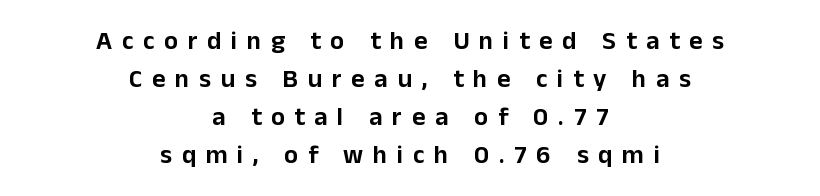
{"italic": "no", "underline": "no", "align": "center", "line_spacing": "normal", "line_spacing_ratio": 1.46, "letter_spacing": "wide", "letter_spacing_em": 0.37, "glyph_px": 26}
